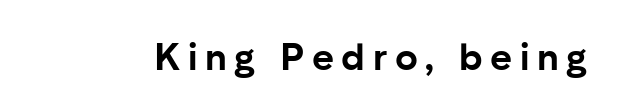
The words here are not underlined. These lines are composed in type without serifs. Here the designer chose a conventional face with non-uniform glyph widths. This sample uses an upright cut, with every glyph sitting square on the baseline. The letters are spread apart with noticeably loose tracking. Caption: bold face, heavy strokes.
